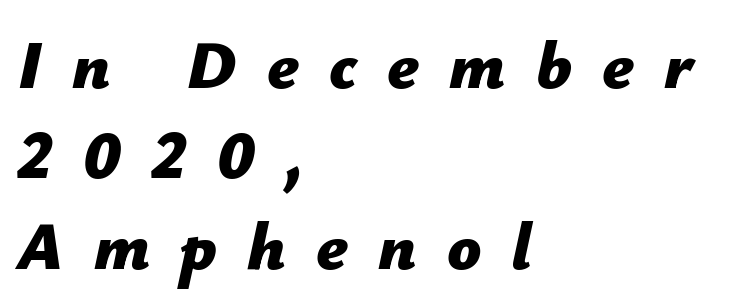
Q: Is the text bold? A: Yes.
Q: Is the text italic (slanted)? A: Yes, it leans right by about 12 degrees.
Q: Is the text underlined? A: No.
Q: How is the paragraph aligned? A: Left-aligned.
Q: Is the spacing between letters normal or unusually wide? A: Unusually wide.
Q: Is the spacing between lines tight, normal or loose? A: Normal.
Q: Width (condensed, normal, or wide)? A: Normal.
Q: Stroke contrast? A: Low.
Q: x-height? A: Medium.
Q: Monospaced? A: No.
